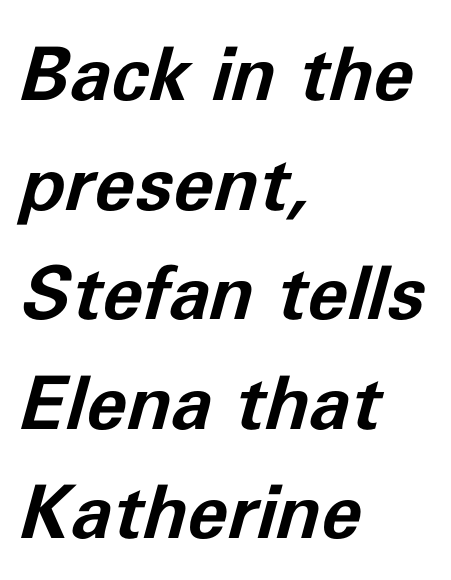
Q: Is the text bold? A: Yes.
Q: Is the text italic (slanted)? A: Yes, it leans right by about 11 degrees.
Q: Is the text underlined? A: No.
Q: How is the paragraph aligned? A: Left-aligned.
Q: Is the spacing between letters normal or unusually wide? A: Normal.
Q: Is the spacing between lines tight, normal or loose? A: Normal.
Q: Width (condensed, normal, or wide)? A: Normal.
Q: Stroke contrast? A: Low.
Q: x-height? A: Medium.
Q: Monospaced? A: No.
